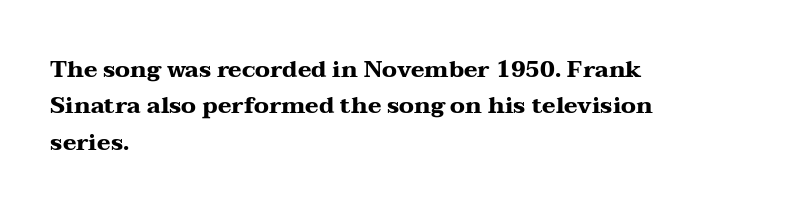
Q: Is the text bold? A: Yes.
Q: Is the text italic (slanted)? A: No, it is upright.
Q: Is the text underlined? A: No.
Q: How is the paragraph aligned? A: Left-aligned.
Q: Is the spacing between letters normal or unusually wide? A: Normal.
Q: Is the spacing between lines tight, normal or loose? A: Normal.
